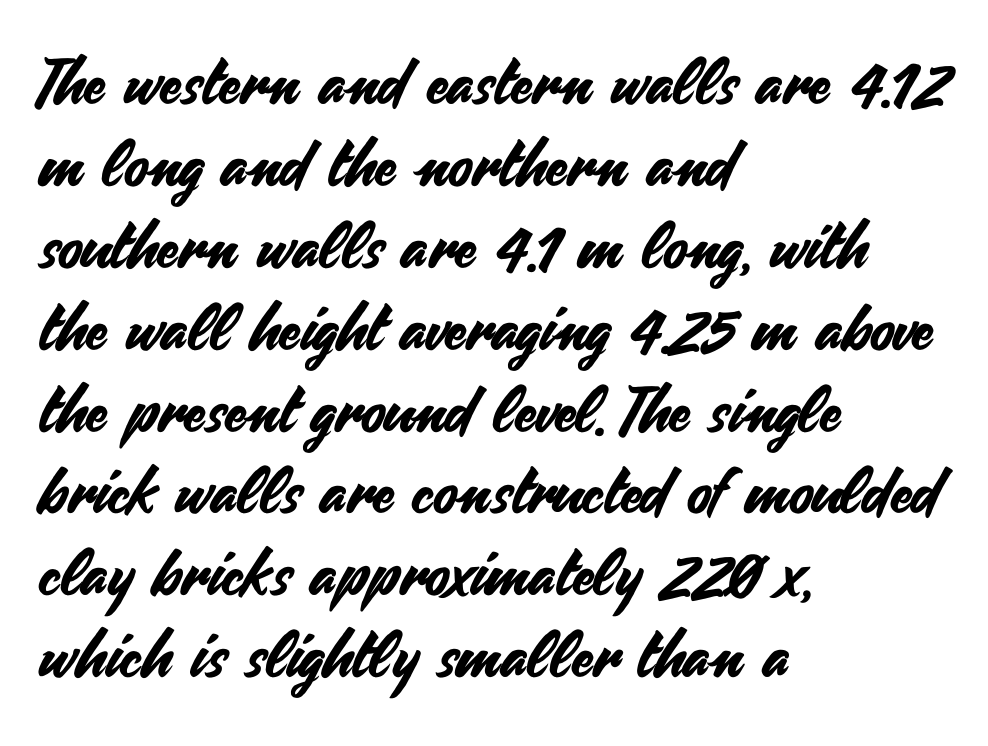
Typographically, this falls in the sans-serif category. Only glyphs here, with clear space below each row. There is no visible air inserted between adjacent glyphs. All the whitespace from short lines collects on the right. Think of a printed novel: that variable character pitch is what you see here. What's the leading like? Ordinary, nothing unusual.
